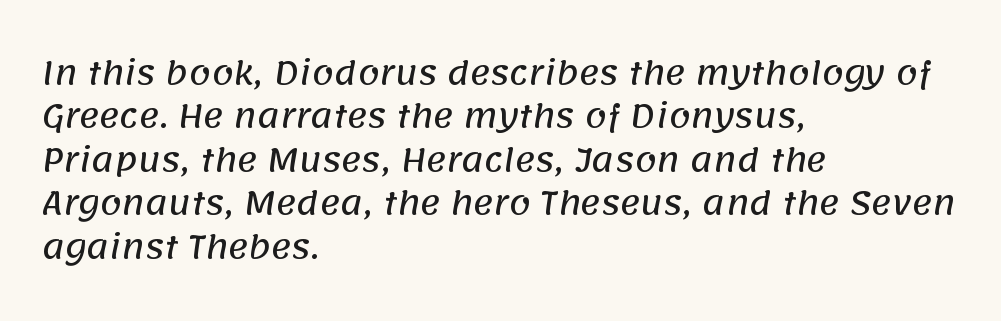
The image shows 31 px sans-serif type; set left-aligned, normal line spacing (1.4x), normal letter spacing, not underlined; low stroke contrast and a large x-height.
